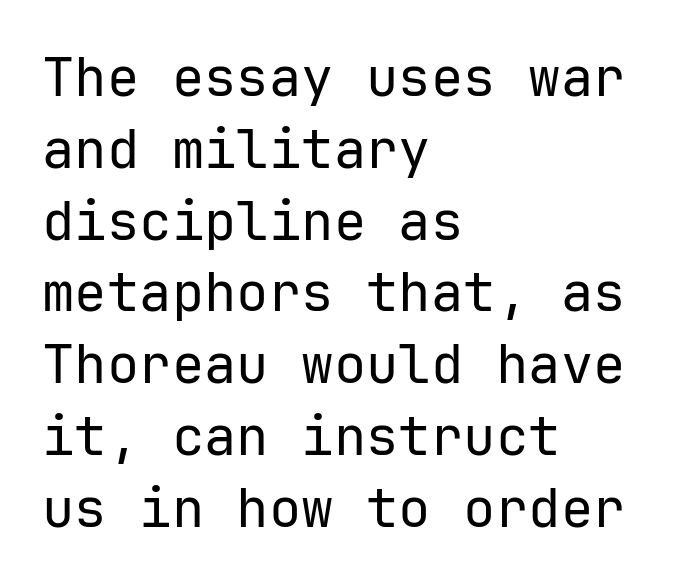
The image shows 54 px regular-weight sans-serif type, upright, monospaced; set left-aligned, normal line spacing (1.33x), normal letter spacing, not underlined; low stroke contrast and a medium x-height.
